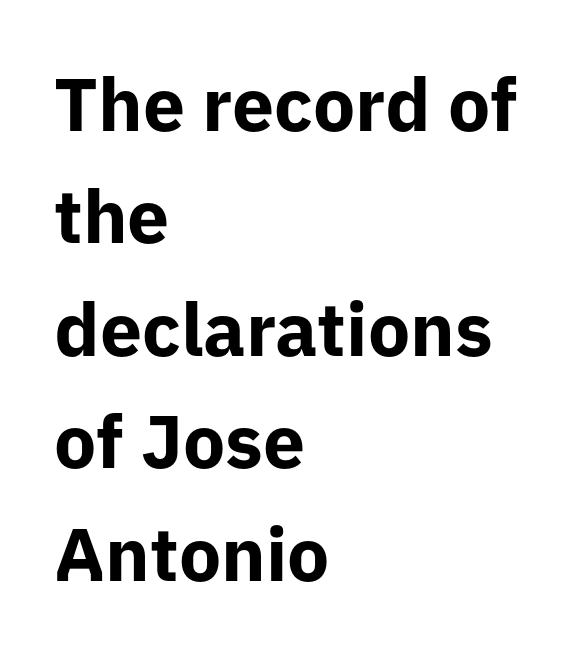
The font's upright variant was chosen for this text. Think of a printed novel: that variable character pitch is what you see here. The text was rendered using a sans face with plain stroke endings. A bare baseline throughout the passage. Which margin do the lines hug? The left one — the right edge is uneven. The leading is moderate, giving the passage an even texture.
